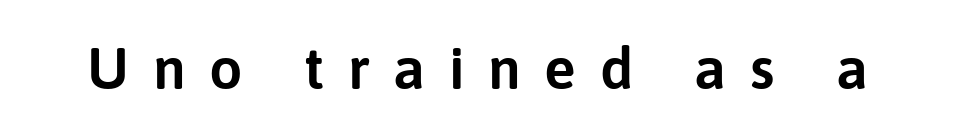
Q: Is the text italic (slanted)? A: No, it is upright.
Q: Is the typeface a serif or a sans-serif typeface? A: Sans-serif.
Q: Is the text underlined? A: No.
Q: Is the spacing between letters normal or unusually wide? A: Unusually wide.
Q: Width (condensed, normal, or wide)? A: Normal.
Q: Stroke contrast? A: Low.
Q: x-height? A: Medium.
Q: Monospaced? A: No.
